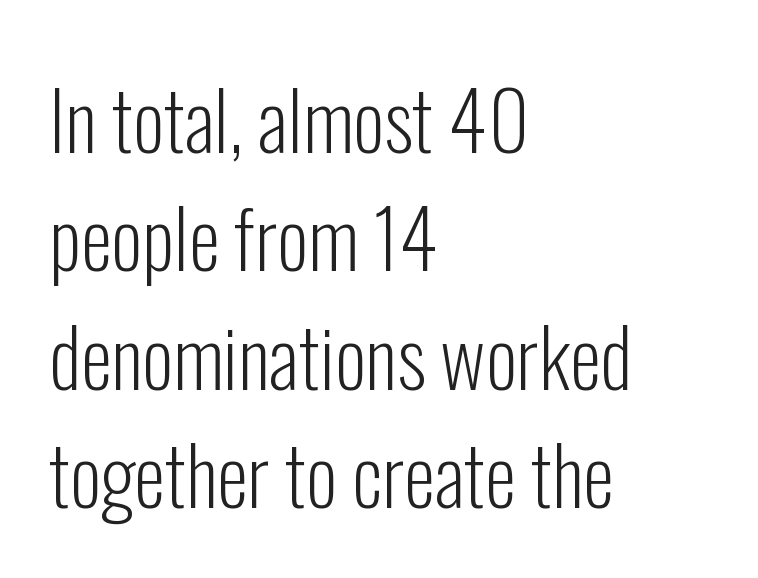
The rendering anchors every line to the left-hand side. Proportional: the letters do not fall into vertical columns. The font sits on the lighter half of the weight spectrum, regular included. The specimen omits any rule beneath the text block's lines.
